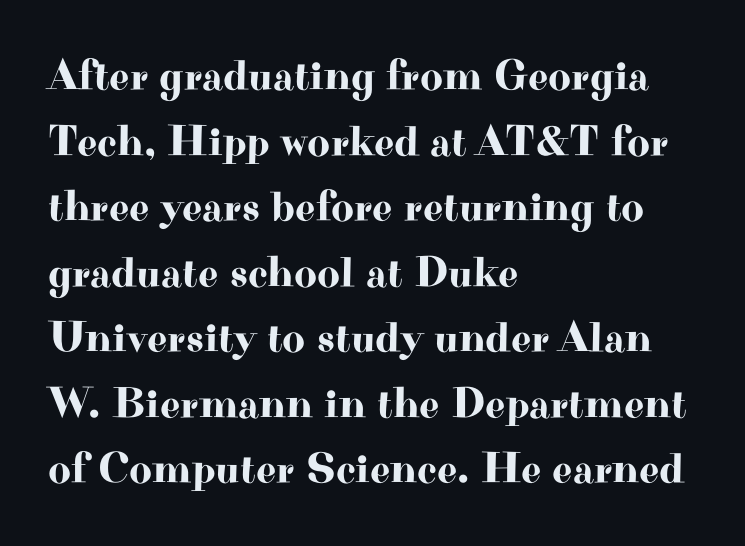
The image shows 44 px wide serif type, upright; set left-aligned, normal line spacing (1.49x), normal letter spacing, not underlined; high stroke contrast and a small x-height.
